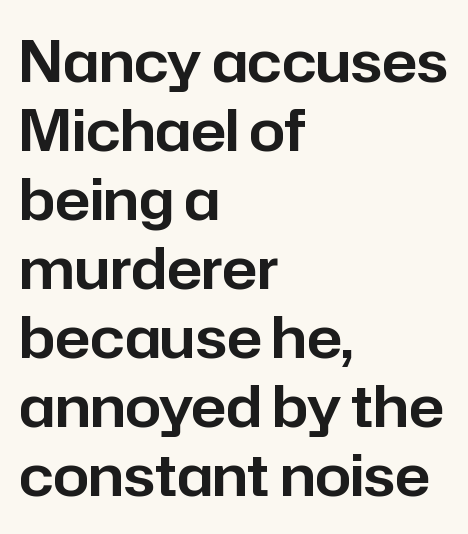
{"serif": "no", "italic": "no", "width": "normal", "stroke_contrast": "low", "x_height": "medium", "monospaced": "no", "underline": "no", "align": "left", "line_spacing_ratio": 1.21, "letter_spacing": "normal", "letter_spacing_em": 0.0, "glyph_px": 57}
